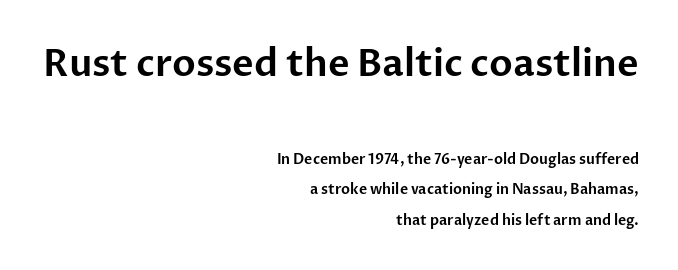
{"serif": "no", "italic": "no", "width": "normal", "stroke_contrast": "low", "x_height": "medium", "monospaced": "no", "underline": "no", "align": "right", "line_spacing": "loose", "line_spacing_ratio": 2.19, "letter_spacing": "normal", "letter_spacing_em": 0.0, "larger_block": "first", "size_ratio": 2.64, "glyph_px": 37}
